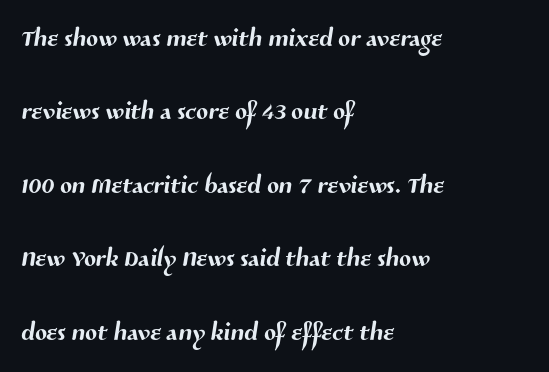
This block would shrink considerably if given ordinary leading; it's expanded now. The strip under each line holds only bare page. Each letter's strokes conclude bluntly, with no projecting serifs. These lines are rendered in a variable-pitch font. The setting favours the left margin, as ordinary paragraphs usually do.
